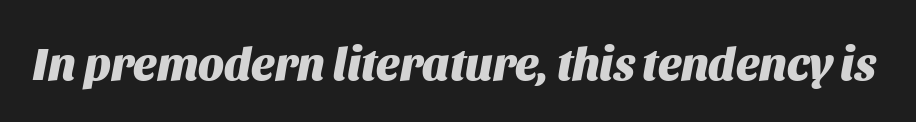
Q: Is the text bold? A: Yes.
Q: Is the text italic (slanted)? A: Yes, it leans right by about 11 degrees.
Q: Is the text underlined? A: No.
Q: Is the spacing between letters normal or unusually wide? A: Normal.
Q: Width (condensed, normal, or wide)? A: Normal.
Q: Stroke contrast? A: Medium.
Q: x-height? A: Large.
Q: Monospaced? A: No.
